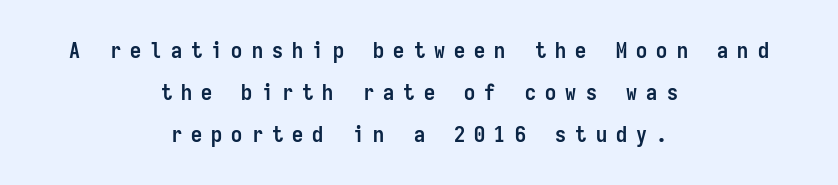
{"italic": "no", "bold": "yes", "underline": "no", "align": "center", "line_spacing": "loose", "line_spacing_ratio": 1.92, "letter_spacing": "wide", "letter_spacing_em": 0.42, "glyph_px": 22}
